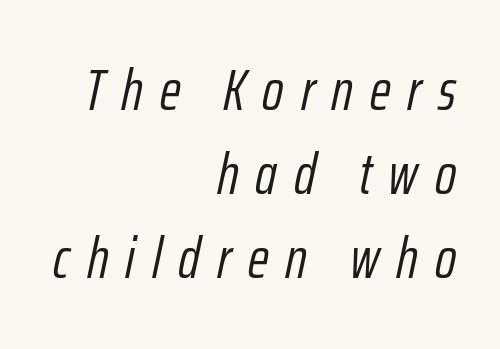
{"italic": "yes", "lean": "right", "slant_degrees": 12, "bold": "no", "weight": "light", "width": "condensed", "stroke_contrast": "low", "x_height": "medium", "monospaced": "no", "underline": "no", "align": "right", "line_spacing": "normal", "line_spacing_ratio": 1.45, "letter_spacing": "wide", "letter_spacing_em": 0.29, "glyph_px": 58}
